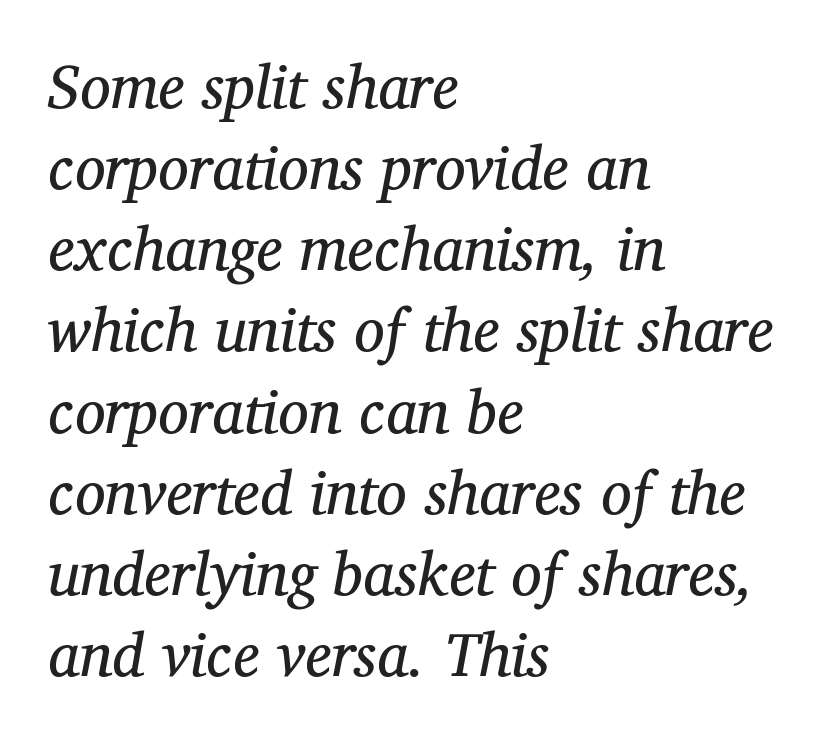
Q: Is the text bold? A: No.
Q: Is the text italic (slanted)? A: Yes, it leans right by about 12 degrees.
Q: Is the typeface a serif or a sans-serif typeface? A: Serif.
Q: Is the text underlined? A: No.
Q: How is the paragraph aligned? A: Left-aligned.
Q: Is the spacing between letters normal or unusually wide? A: Normal.
Q: Is the spacing between lines tight, normal or loose? A: Normal.
Q: Width (condensed, normal, or wide)? A: Normal.
Q: Stroke contrast? A: Medium.
Q: x-height? A: Medium.
Q: Monospaced? A: No.
